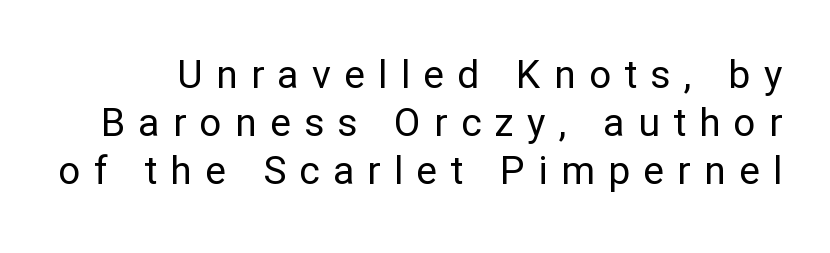
The letters carry no serifs — their stems end cleanly without finishing strokes. Anything drawn beneath the words? Only blank space. Is the stroke heavy? The answer is a plain regular-or-lighter. Style check: upright. Glyph-to-glyph distance is far greater than everyday printed text. Note the varied advance widths — an 'i' is clearly narrower than an 'm'.
